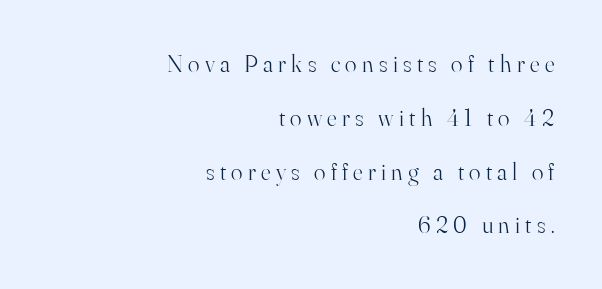
The image shows 24 px text type, upright; set right-aligned, loose line spacing (2.24x), unusually wide letter spacing (+0.22 em), not underlined.
